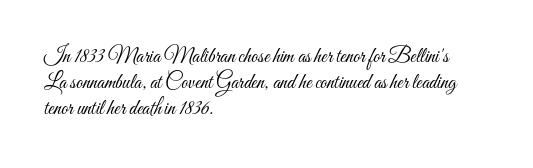
The image shows 21 px text type; set left-aligned, line spacing 1.24x, normal letter spacing, not underlined.
